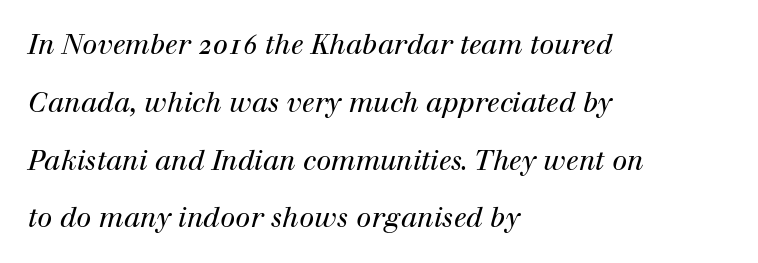
{"italic": "yes", "lean": "right", "slant_degrees": 12, "bold": "no", "underline": "no", "align": "left", "line_spacing": "loose", "line_spacing_ratio": 2.14, "letter_spacing": "normal", "letter_spacing_em": 0.0, "glyph_px": 27}
